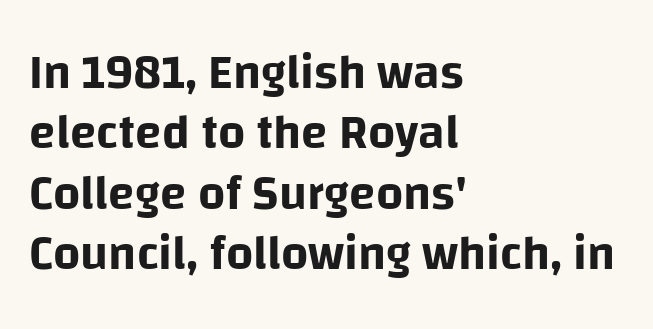
Q: Is the text italic (slanted)? A: No, it is upright.
Q: Is the typeface a serif or a sans-serif typeface? A: Sans-serif.
Q: Is the text underlined? A: No.
Q: How is the paragraph aligned? A: Left-aligned.
Q: Is the spacing between letters normal or unusually wide? A: Normal.
Q: Is the spacing between lines tight, normal or loose? A: Normal.
Q: Width (condensed, normal, or wide)? A: Normal.
Q: Stroke contrast? A: Low.
Q: x-height? A: Large.
Q: Monospaced? A: No.
